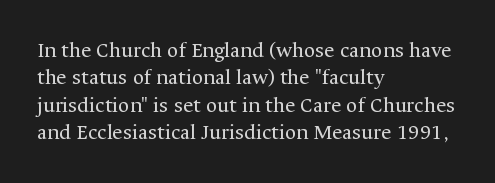
{"italic": "no", "bold": "no", "underline": "no", "align": "left", "line_spacing_ratio": 1.24, "letter_spacing": "normal", "letter_spacing_em": 0.0, "glyph_px": 22}
